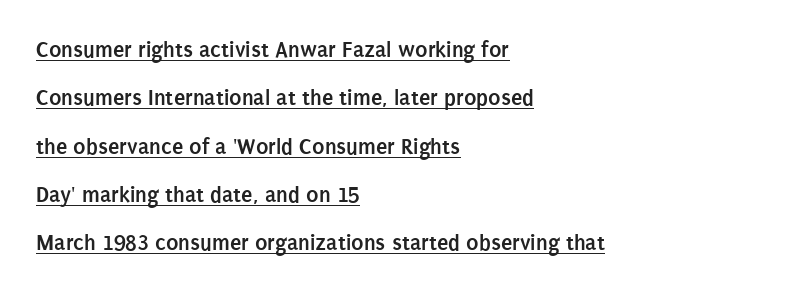
{"italic": "no", "bold": "yes", "underline": "yes", "align": "left", "line_spacing": "loose", "line_spacing_ratio": 2.1, "letter_spacing": "normal", "letter_spacing_em": 0.0, "glyph_px": 23}
